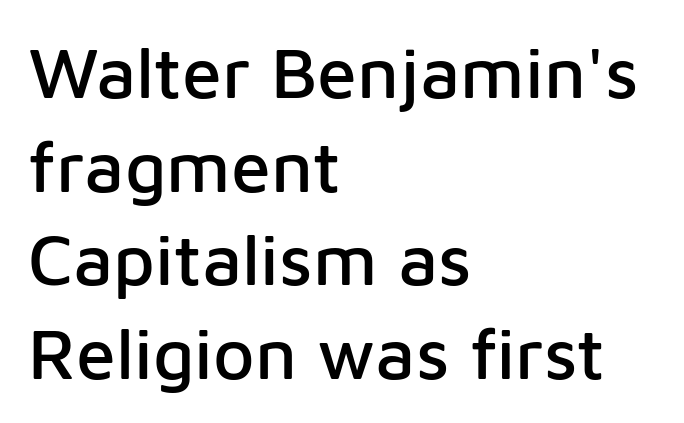
Reading down the column, the eye jumps a familiar distance to each next line. If you drew a ruler down the left edge, every line would touch it. Just letters on the line, the space beneath them empty. Is this a fixed-width face? No — the glyphs have proportional, varying widths.
